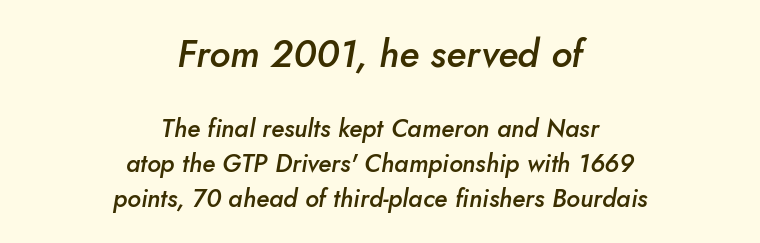
{"italic": "yes", "lean": "right", "slant_degrees": 10, "bold": "semi", "weight": "semibold", "width": "normal", "stroke_contrast": "low", "x_height": "small", "monospaced": "no", "underline": "no", "align": "center", "line_spacing": "normal", "line_spacing_ratio": 1.4, "letter_spacing": "normal", "letter_spacing_em": 0.0, "larger_block": "first", "size_ratio": 1.52, "glyph_px": 38}
